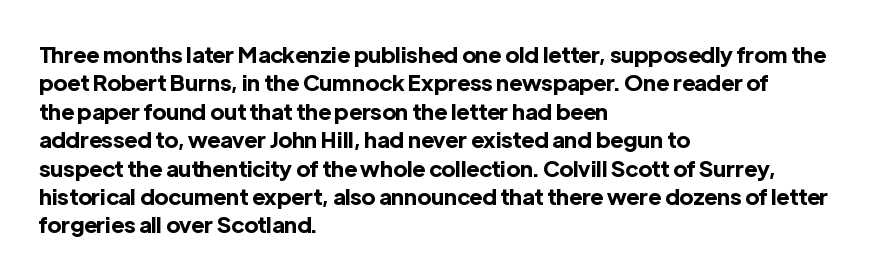
This is the regular roman posture of the typeface. The lines in this sample share a left origin and differ only in where they stop. Standard letterfit; no display-style spreading of the glyphs. Heavy-handed strokes throughout: this text is bold. The space directly below the letters is spotless.
